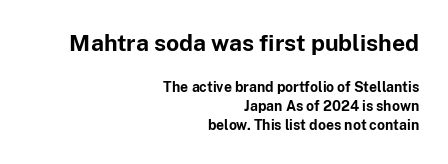
Q: Is the text bold? A: Yes.
Q: Is the text italic (slanted)? A: No, it is upright.
Q: Is the text underlined? A: No.
Q: How is the paragraph aligned? A: Right-aligned.
Q: Is the spacing between letters normal or unusually wide? A: Normal.
Q: Is the spacing between lines tight, normal or loose? A: Normal.
Q: Which block of text is set in a larger size, the first (top) or the second (bottom)? A: The first (top) one.
